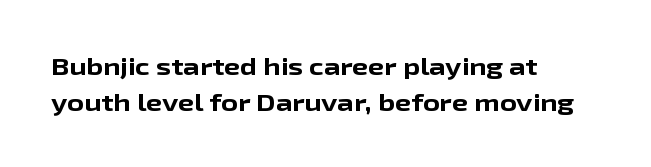
Q: Is the text bold? A: Yes.
Q: Is the text italic (slanted)? A: No, it is upright.
Q: Is the text underlined? A: No.
Q: How is the paragraph aligned? A: Left-aligned.
Q: Is the spacing between letters normal or unusually wide? A: Normal.
Q: Is the spacing between lines tight, normal or loose? A: Normal.
